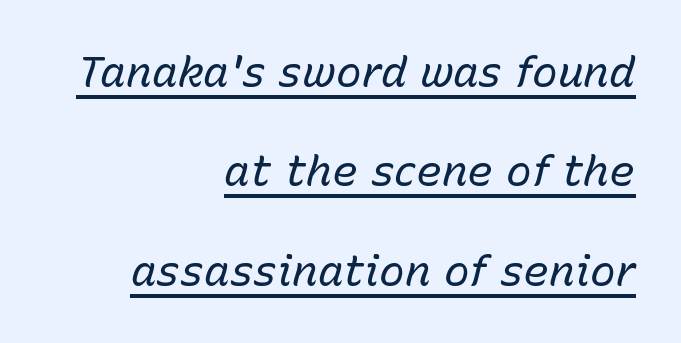
{"italic": "yes", "lean": "right", "slant_degrees": 15, "bold": "no", "weight": "regular", "width": "normal", "stroke_contrast": "low", "x_height": "medium", "monospaced": "no", "underline": "yes", "align": "right", "line_spacing": "loose", "line_spacing_ratio": 2.31, "letter_spacing": "normal", "letter_spacing_em": 0.0, "glyph_px": 43}
